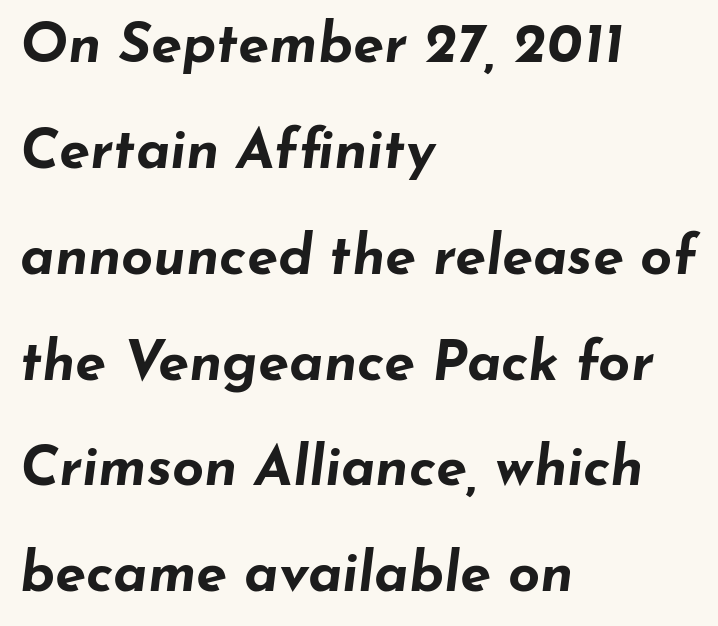
The rendering uses natural spacing where letterforms have individual widths. Compared with an ordinary text face, these strokes are far heavier — a full bold. Words float on clear page, feet unadorned. Standard letterfit; no display-style spreading of the glyphs. A typesetter would mark this as italic.
